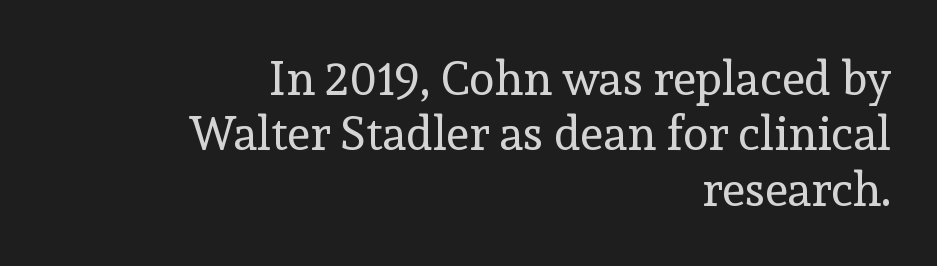
Letter spacing: default. The rendering shows small feet on the letterforms — a serif design. Nobody drew a line under any word here. Looks like regular typesetting: each glyph gets only the width it needs.
